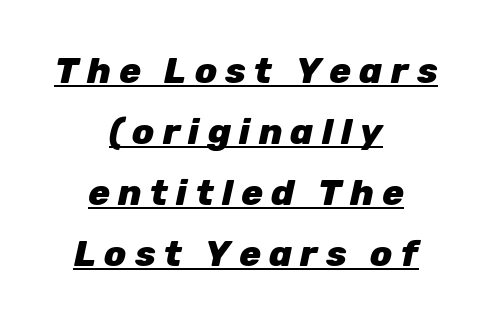
Q: Is the text bold? A: Yes.
Q: Is the text italic (slanted)? A: Yes, it leans right by about 12 degrees.
Q: Is the text underlined? A: Yes.
Q: How is the paragraph aligned? A: Centered.
Q: Is the spacing between letters normal or unusually wide? A: Unusually wide.
Q: Is the spacing between lines tight, normal or loose? A: Normal.
Q: Width (condensed, normal, or wide)? A: Normal.
Q: Stroke contrast? A: Low.
Q: x-height? A: Medium.
Q: Monospaced? A: No.
